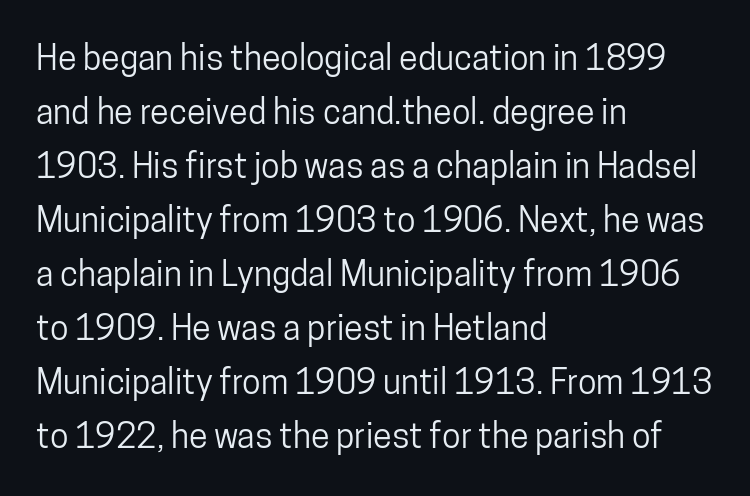
Q: Is the text italic (slanted)? A: No, it is upright.
Q: Is the typeface a serif or a sans-serif typeface? A: Sans-serif.
Q: Is the text underlined? A: No.
Q: How is the paragraph aligned? A: Left-aligned.
Q: Is the spacing between letters normal or unusually wide? A: Normal.
Q: Is the spacing between lines tight, normal or loose? A: Normal.
Q: Width (condensed, normal, or wide)? A: Condensed.
Q: Stroke contrast? A: Low.
Q: x-height? A: Medium.
Q: Monospaced? A: No.
